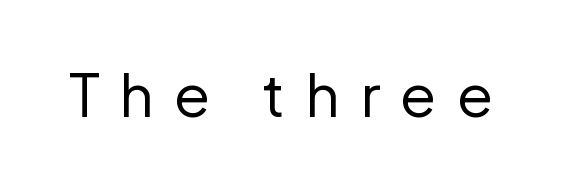
Q: Is the text bold? A: No.
Q: Is the text italic (slanted)? A: No, it is upright.
Q: Is the typeface a serif or a sans-serif typeface? A: Sans-serif.
Q: Is the text underlined? A: No.
Q: Is the spacing between letters normal or unusually wide? A: Unusually wide.
Q: Width (condensed, normal, or wide)? A: Normal.
Q: Stroke contrast? A: Low.
Q: x-height? A: Medium.
Q: Monospaced? A: No.
